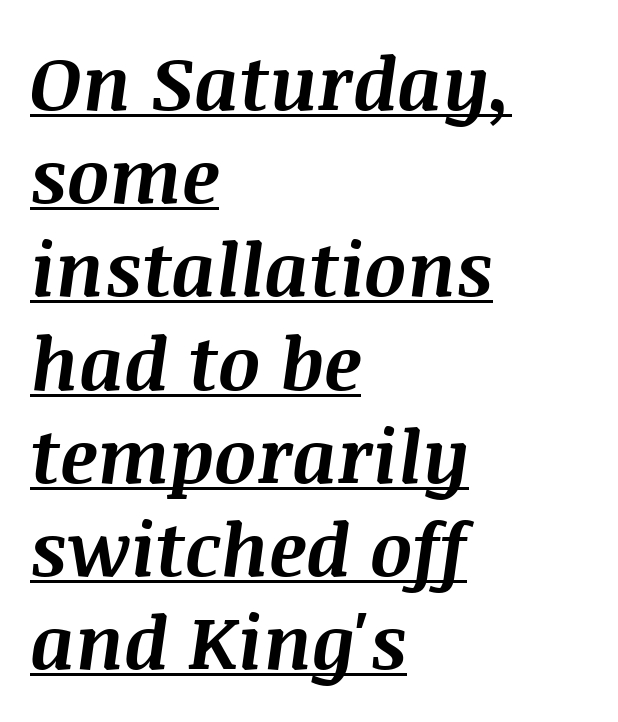
Q: Is the text bold? A: Yes.
Q: Is the text italic (slanted)? A: Yes, it leans right by about 8 degrees.
Q: Is the text underlined? A: Yes.
Q: How is the paragraph aligned? A: Left-aligned.
Q: Is the spacing between letters normal or unusually wide? A: Normal.
Q: Is the spacing between lines tight, normal or loose? A: Normal.
Q: Width (condensed, normal, or wide)? A: Normal.
Q: Stroke contrast? A: Medium.
Q: x-height? A: Large.
Q: Monospaced? A: No.
